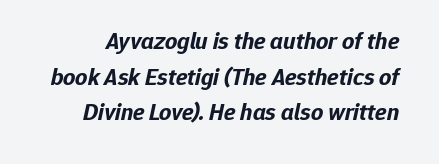
Q: Is the text bold? A: Yes.
Q: Is the text italic (slanted)? A: Yes, it leans right by about 12 degrees.
Q: Is the text underlined? A: No.
Q: Is the spacing between letters normal or unusually wide? A: Normal.
Q: Is the spacing between lines tight, normal or loose? A: Normal.
